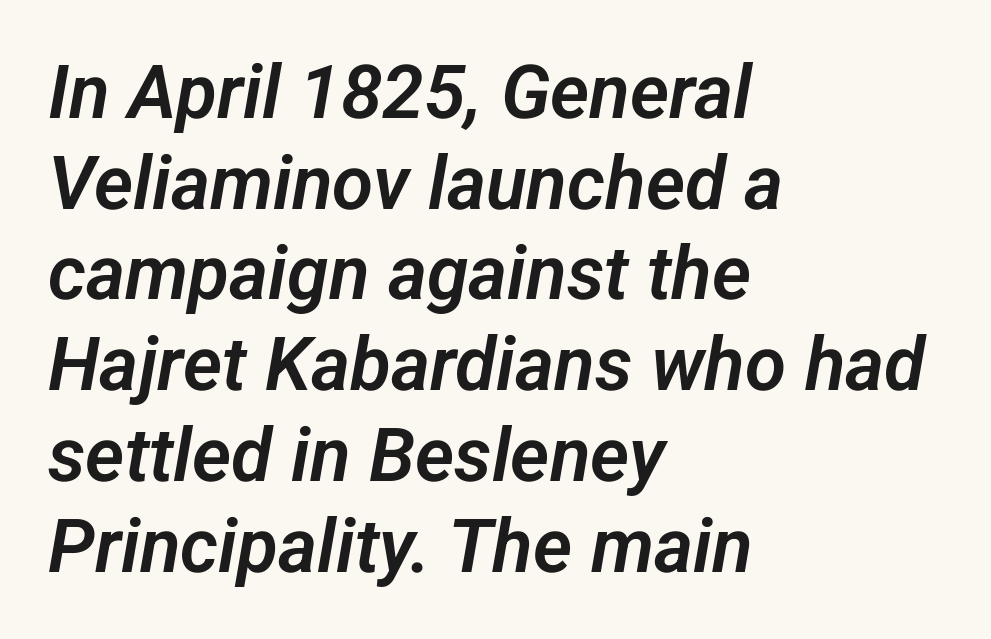
Q: Is the typeface a serif or a sans-serif typeface? A: Sans-serif.
Q: Is the text underlined? A: No.
Q: How is the paragraph aligned? A: Left-aligned.
Q: Is the spacing between letters normal or unusually wide? A: Normal.
Q: Width (condensed, normal, or wide)? A: Normal.
Q: Stroke contrast? A: Low.
Q: x-height? A: Medium.
Q: Monospaced? A: No.
